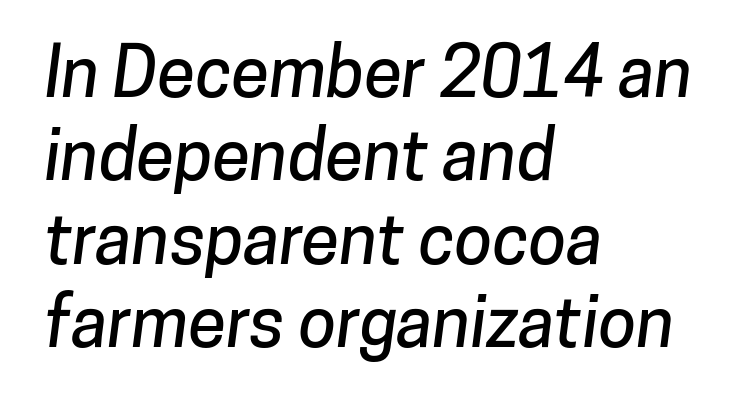
The image shows 69 px sans-serif type; set left-aligned, line spacing 1.21x, normal letter spacing, not underlined; low stroke contrast and a medium x-height.
